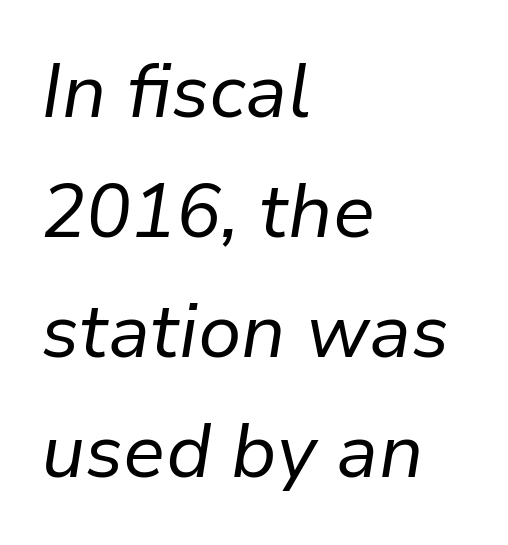
Q: Is the text bold? A: No.
Q: Is the text italic (slanted)? A: Yes, it leans right by about 9 degrees.
Q: Is the text underlined? A: No.
Q: How is the paragraph aligned? A: Left-aligned.
Q: Is the spacing between letters normal or unusually wide? A: Normal.
Q: Is the spacing between lines tight, normal or loose? A: Normal.
Q: Width (condensed, normal, or wide)? A: Normal.
Q: Stroke contrast? A: Low.
Q: x-height? A: Medium.
Q: Monospaced? A: No.
